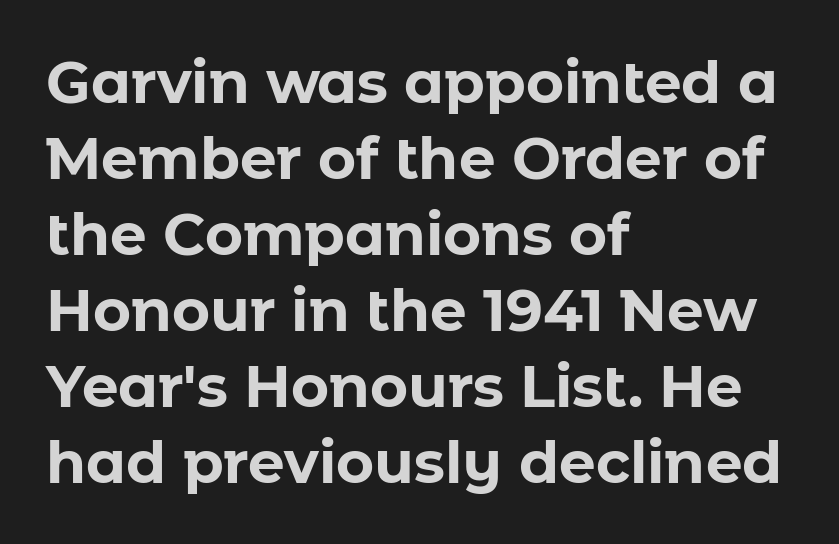
Q: Is the text bold? A: Yes.
Q: Is the text italic (slanted)? A: No, it is upright.
Q: Is the typeface a serif or a sans-serif typeface? A: Sans-serif.
Q: Is the text underlined? A: No.
Q: How is the paragraph aligned? A: Left-aligned.
Q: Is the spacing between letters normal or unusually wide? A: Normal.
Q: Is the spacing between lines tight, normal or loose? A: Normal.
Q: Width (condensed, normal, or wide)? A: Normal.
Q: Stroke contrast? A: Low.
Q: x-height? A: Medium.
Q: Monospaced? A: No.
